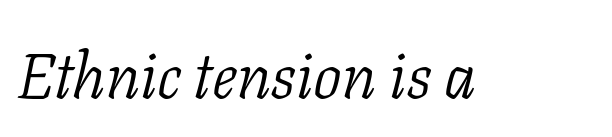
Q: Is the text bold? A: No.
Q: Is the text italic (slanted)? A: Yes, it leans right by about 11 degrees.
Q: Is the typeface a serif or a sans-serif typeface? A: Serif.
Q: Is the text underlined? A: No.
Q: Is the spacing between letters normal or unusually wide? A: Normal.
Q: Width (condensed, normal, or wide)? A: Normal.
Q: Stroke contrast? A: Low.
Q: x-height? A: Medium.
Q: Monospaced? A: No.
